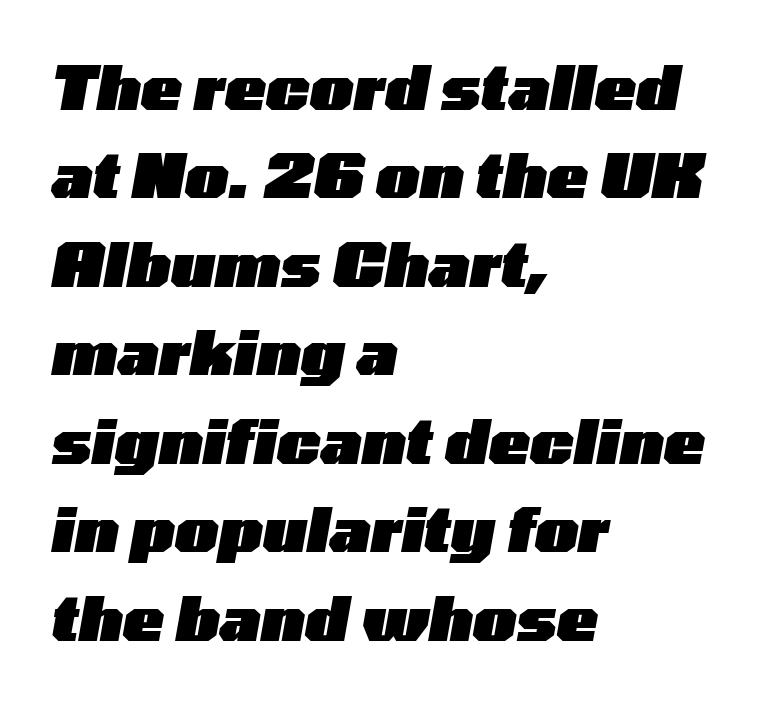
Q: Is the text bold? A: Yes.
Q: Is the text italic (slanted)? A: Yes, it leans right by about 10 degrees.
Q: Is the text underlined? A: No.
Q: How is the paragraph aligned? A: Left-aligned.
Q: Is the spacing between letters normal or unusually wide? A: Normal.
Q: Is the spacing between lines tight, normal or loose? A: Normal.
Q: Width (condensed, normal, or wide)? A: Wide.
Q: Stroke contrast? A: Low.
Q: x-height? A: Medium.
Q: Monospaced? A: No.
